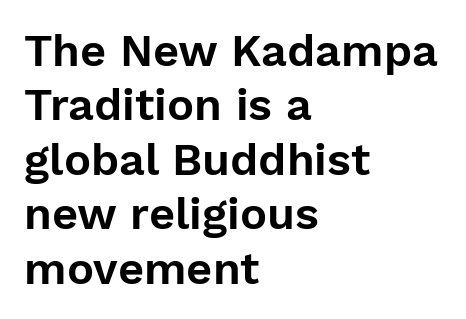
The face used here is proportionally spaced, like ordinary book or web type. Classification — sans serif. Posture: straight, roman, zero tilt. Compared with typical body copy, the letter spacing here is the same. Anything drawn beneath the words? Only blank space. Reading down the block, your eye returns to a fixed left position each line.
